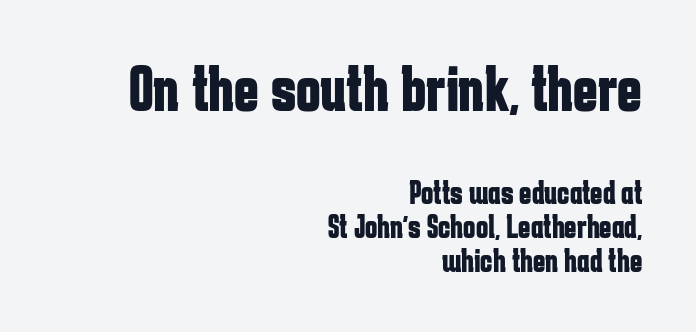
Font category for this specimen: sans-serif. These words are printed bold, with thick strokes throughout. Between one letter and the next there's only the usual sliver of space. Every row of glyphs terminates at an identical x-position on the right. Cramped leading.
